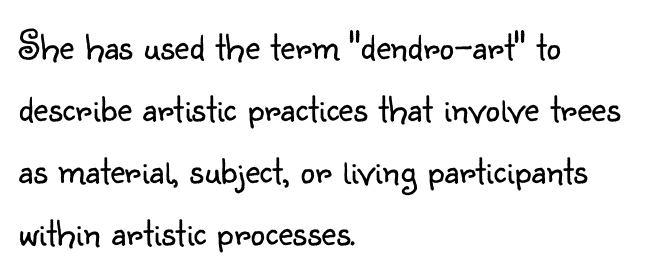
Q: Is the text bold? A: No.
Q: Is the text italic (slanted)? A: No, it is upright.
Q: Is the typeface a serif or a sans-serif typeface? A: Sans-serif.
Q: Is the text underlined? A: No.
Q: How is the paragraph aligned? A: Left-aligned.
Q: Is the spacing between letters normal or unusually wide? A: Normal.
Q: Is the spacing between lines tight, normal or loose? A: Normal.
Q: Width (condensed, normal, or wide)? A: Normal.
Q: Stroke contrast? A: Low.
Q: x-height? A: Small.
Q: Monospaced? A: No.
